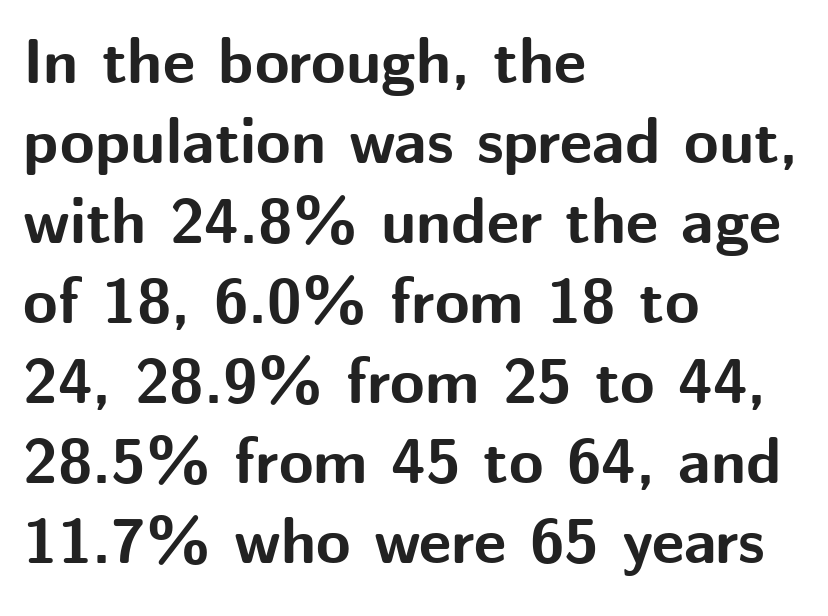
Q: Is the text bold? A: Yes.
Q: Is the text italic (slanted)? A: No, it is upright.
Q: Is the typeface a serif or a sans-serif typeface? A: Sans-serif.
Q: Is the text underlined? A: No.
Q: How is the paragraph aligned? A: Left-aligned.
Q: Is the spacing between letters normal or unusually wide? A: Normal.
Q: Is the spacing between lines tight, normal or loose? A: Normal.
Q: Width (condensed, normal, or wide)? A: Normal.
Q: Stroke contrast? A: Medium.
Q: x-height? A: Medium.
Q: Monospaced? A: No.
